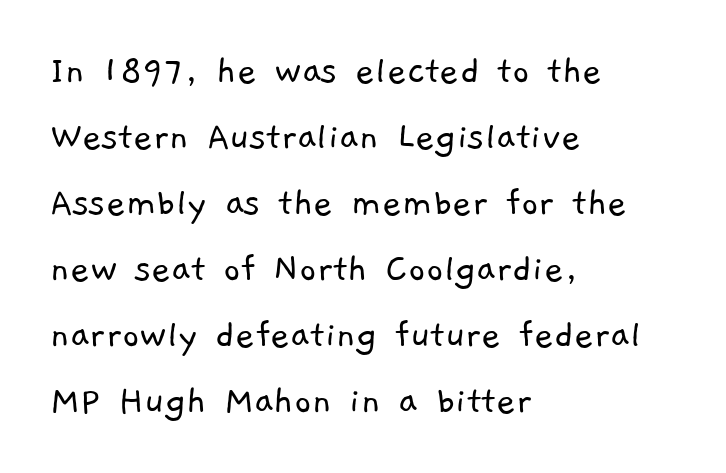
{"serif": "no", "bold": "no", "weight": "light", "width": "normal", "stroke_contrast": "low", "x_height": "medium", "monospaced": "no", "underline": "no", "align": "left", "line_spacing": "normal", "line_spacing_ratio": 1.57, "letter_spacing": "normal", "letter_spacing_em": 0.0, "glyph_px": 42}
